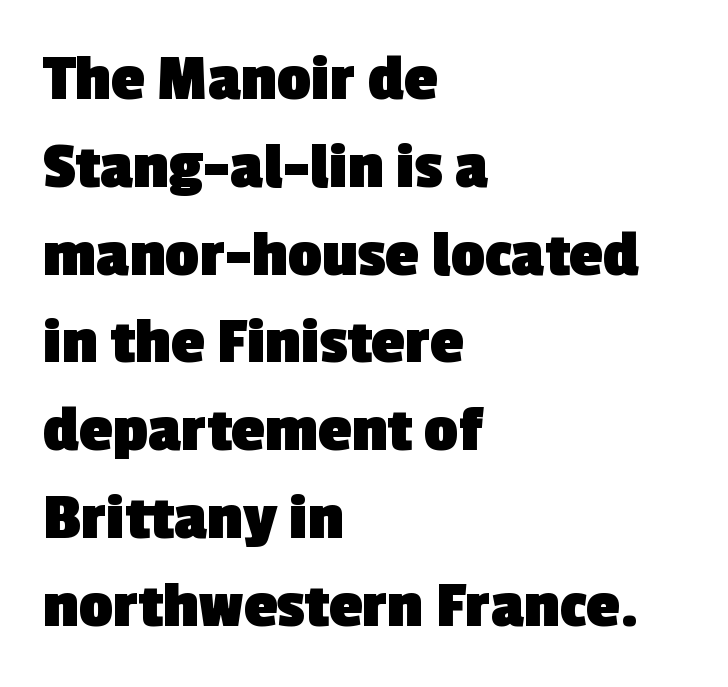
{"serif": "no", "bold": "yes", "weight": "heavy", "width": "normal", "x_height": "medium", "monospaced": "no", "underline": "no", "align": "left", "line_spacing": "normal", "line_spacing_ratio": 1.31, "letter_spacing": "normal", "letter_spacing_em": 0.0, "glyph_px": 67}
